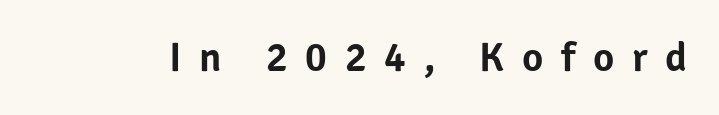
The image shows 41 px sans-serif type, upright; set unusually wide letter spacing (+0.43 em), not underlined; low stroke contrast and a medium x-height.
